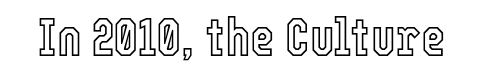
{"italic": "no", "width": "condensed", "x_height": "medium", "monospaced": "no", "underline": "no", "letter_spacing": "normal", "letter_spacing_em": 0.0, "glyph_px": 53}
